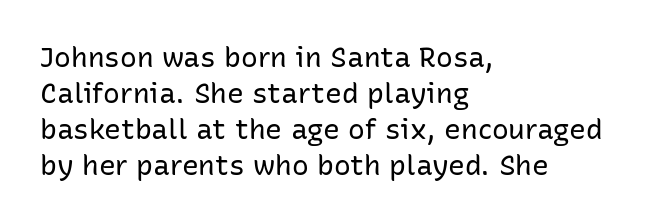
The image shows 28 px regular-weight sans-serif type, upright; set left-aligned, normal line spacing (1.29x), normal letter spacing, not underlined; low stroke contrast and a medium x-height.
